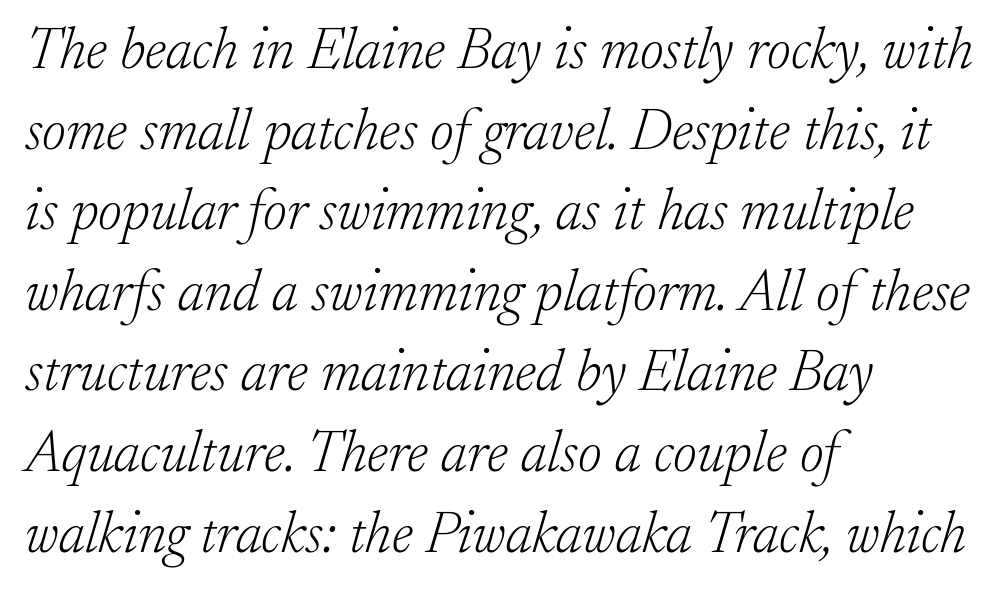
Looks like regular typesetting: each glyph gets only the width it needs. The passage shown is not bold in any degree. Leading matches the norm, producing a regular column. Here the glyphs are tracked normally, forming tight word shapes.
